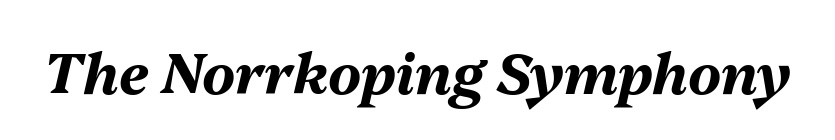
Q: Is the text bold? A: Yes.
Q: Is the text italic (slanted)? A: Yes, it leans right by about 13 degrees.
Q: Is the text underlined? A: No.
Q: Is the spacing between letters normal or unusually wide? A: Normal.
Q: Width (condensed, normal, or wide)? A: Normal.
Q: Stroke contrast? A: Medium.
Q: x-height? A: Medium.
Q: Monospaced? A: No.
